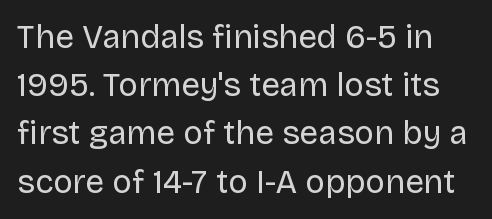
The image shows 33 px regular-weight sans-serif type, upright; set normal line spacing (1.46x), normal letter spacing, not underlined; low stroke contrast and a large x-height.
